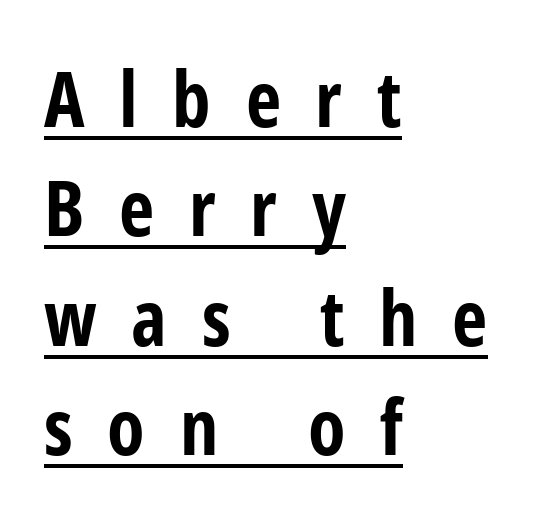
Q: Is the text bold? A: Yes.
Q: Is the text italic (slanted)? A: No, it is upright.
Q: Is the typeface a serif or a sans-serif typeface? A: Sans-serif.
Q: Is the text underlined? A: Yes.
Q: How is the paragraph aligned? A: Left-aligned.
Q: Is the spacing between letters normal or unusually wide? A: Unusually wide.
Q: Is the spacing between lines tight, normal or loose? A: Normal.
Q: Width (condensed, normal, or wide)? A: Condensed.
Q: Stroke contrast? A: Low.
Q: x-height? A: Medium.
Q: Monospaced? A: No.
